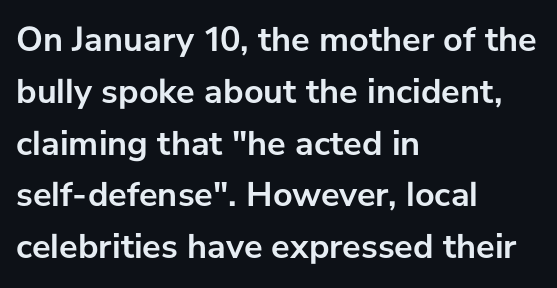
The image shows 35 px semibold sans-serif type, upright; set left-aligned, normal line spacing (1.48x), normal letter spacing, not underlined; low stroke contrast and a medium x-height.
